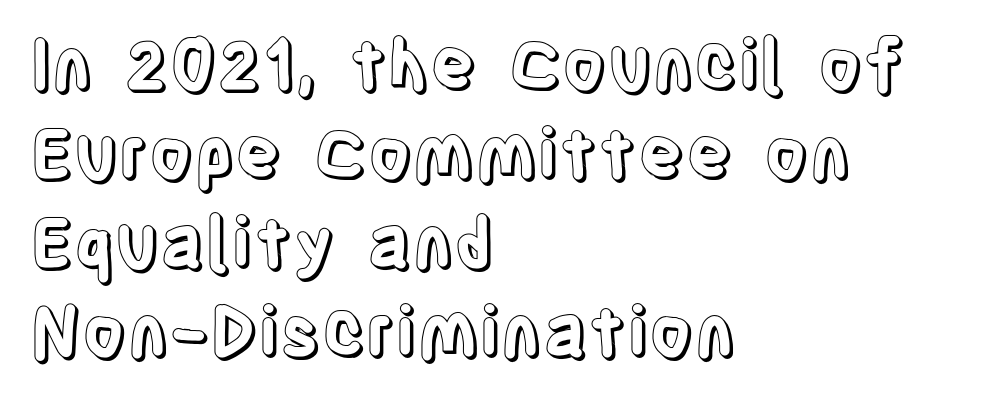
These lines are rendered in a variable-pitch font. How are the letters spaced? Ordinarily, with no added tracking. The specimen omits any rule beneath the text block's lines. Posture: vertical.
